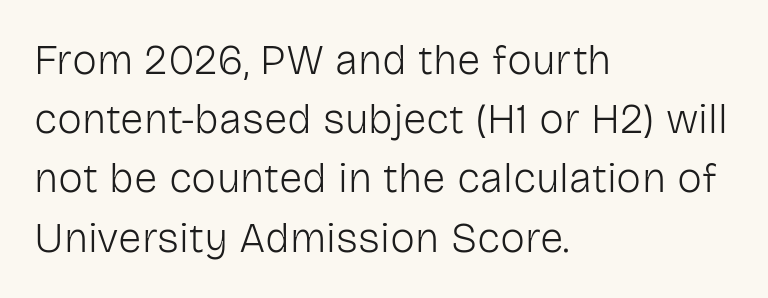
The image shows 42 px light sans-serif type, upright; set left-aligned, normal line spacing (1.41x), normal letter spacing, not underlined; low stroke contrast and a medium x-height.
